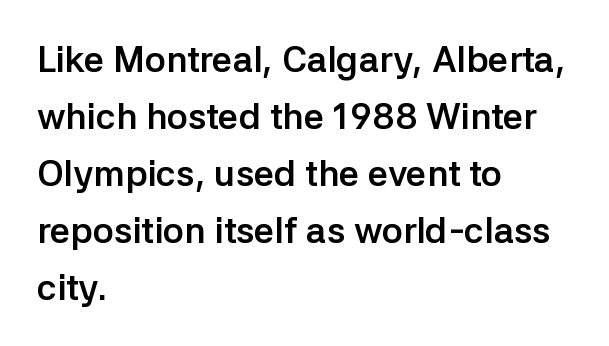
Q: Is the text bold? A: Yes.
Q: Is the text italic (slanted)? A: No, it is upright.
Q: Is the typeface a serif or a sans-serif typeface? A: Sans-serif.
Q: Is the text underlined? A: No.
Q: How is the paragraph aligned? A: Left-aligned.
Q: Is the spacing between letters normal or unusually wide? A: Normal.
Q: Is the spacing between lines tight, normal or loose? A: Normal.
Q: Width (condensed, normal, or wide)? A: Normal.
Q: Stroke contrast? A: Low.
Q: x-height? A: Medium.
Q: Monospaced? A: No.
